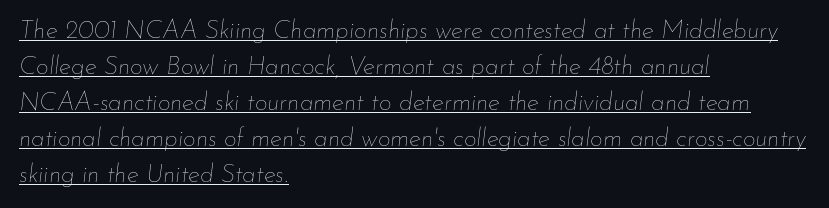
The image shows 25 px text type, italic (leaning right); set left-aligned, normal line spacing (1.44x), normal letter spacing, underlined.
